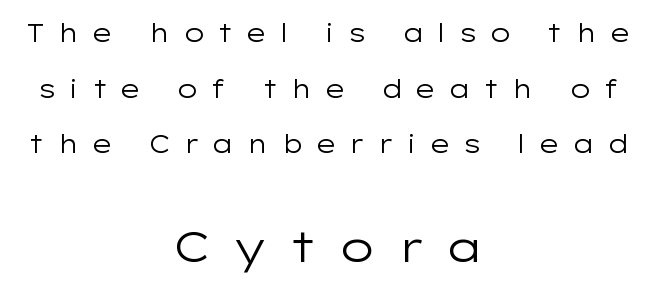
The image shows 43 px regular-weight, wide sans-serif type, upright; set centered, loose line spacing (2.23x), unusually wide letter spacing (+0.48 em), not underlined; the second (bottom) block is 1.72x larger; low stroke contrast and a medium x-height.
